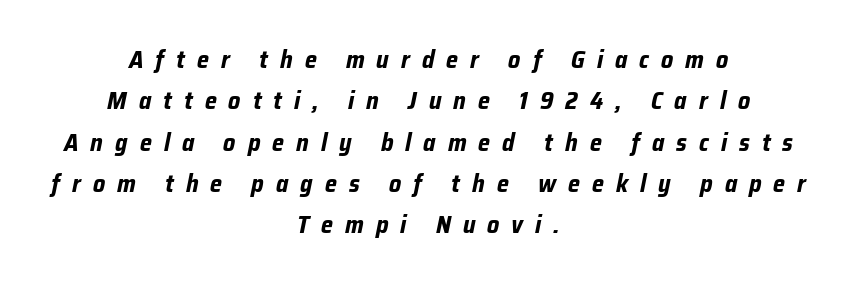
{"italic": "yes", "lean": "right", "slant_degrees": 12, "bold": "yes", "underline": "no", "align": "center", "line_spacing_ratio": 1.72, "letter_spacing": "wide", "letter_spacing_em": 0.5, "glyph_px": 24}
